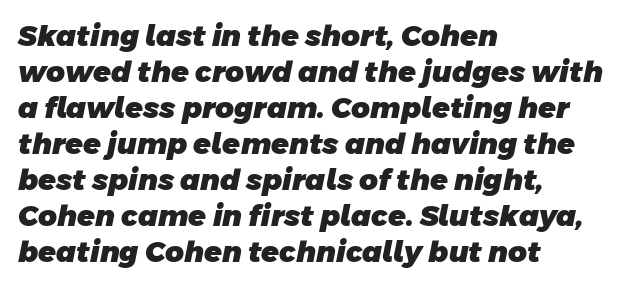
The face used here is proportionally spaced, like ordinary book or web type. Does the weight exceed regular? Yes, all the way to bold. Grotesque or geometric, the face here clearly has no serifs. The area under the type is left untouched. No extra tracking has been applied to these lines.
